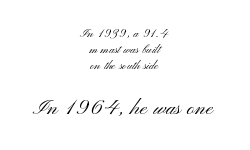
The image shows 27 px text type; set centered, tight line spacing (1.06x), normal letter spacing, not underlined; the second (bottom) block is 1.8x larger.
